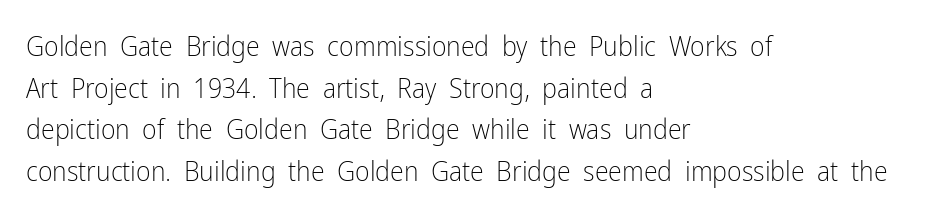
{"serif": "no", "italic": "no", "bold": "no", "weight": "light", "width": "condensed", "stroke_contrast": "low", "x_height": "medium", "monospaced": "no", "underline": "no", "align": "left", "line_spacing": "normal", "line_spacing_ratio": 1.49, "letter_spacing": "normal", "letter_spacing_em": 0.0, "glyph_px": 28}
